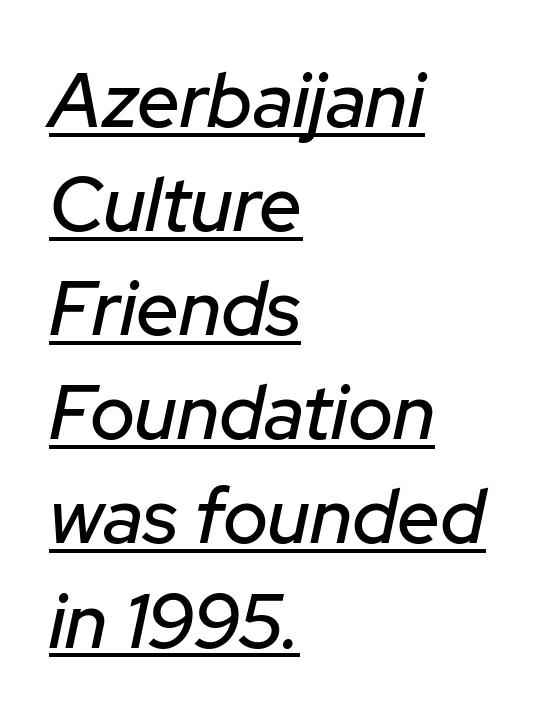
Q: Is the text italic (slanted)? A: Yes, it leans right by about 12 degrees.
Q: Is the text underlined? A: Yes.
Q: How is the paragraph aligned? A: Left-aligned.
Q: Is the spacing between letters normal or unusually wide? A: Normal.
Q: Is the spacing between lines tight, normal or loose? A: Normal.
Q: Width (condensed, normal, or wide)? A: Normal.
Q: Stroke contrast? A: Low.
Q: x-height? A: Medium.
Q: Monospaced? A: No.
